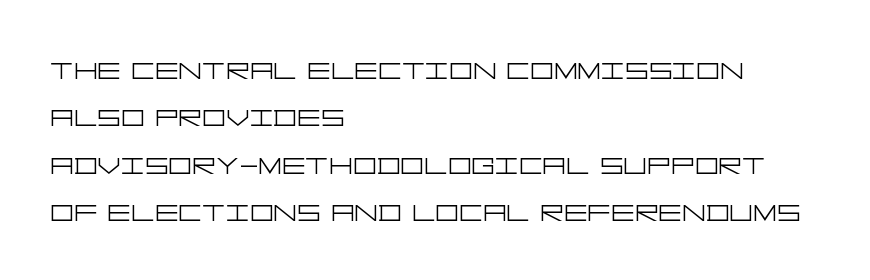
Layout note: lines flush left. Does the type have serifs? No, each stem ends abruptly. Just letters on the line, the space beneath them empty. Italic? Not at all — the glyphs are vertical. No letter is thick-stroked: the sample isn't bold. Does extra space separate the letters? No, they use regular spacing.
